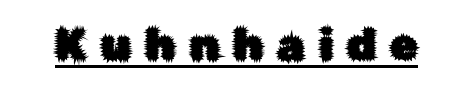
Note the varied advance widths — an 'i' is clearly narrower than an 'm'. Letter spacing: wide. The letters carry no serifs — their stems end cleanly without finishing strokes. Italic: no, the glyphs are upright roman. Is there an underline? Yes — a line sits under the letters.
